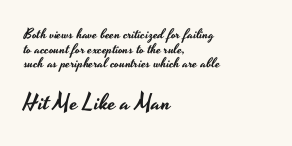
{"underline": "no", "align": "left", "line_spacing": "tight", "line_spacing_ratio": 1.05, "letter_spacing": "normal", "letter_spacing_em": 0.0, "larger_block": "second", "size_ratio": 1.64, "glyph_px": 23}
